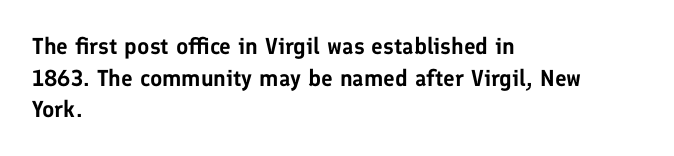
The tracking reads as untouched default to a designer's eye. These lines were composed using upright roman letters. A clean baseline with only descenders dipping below it. The designer left line spacing at the default. The lines are quadded left.
